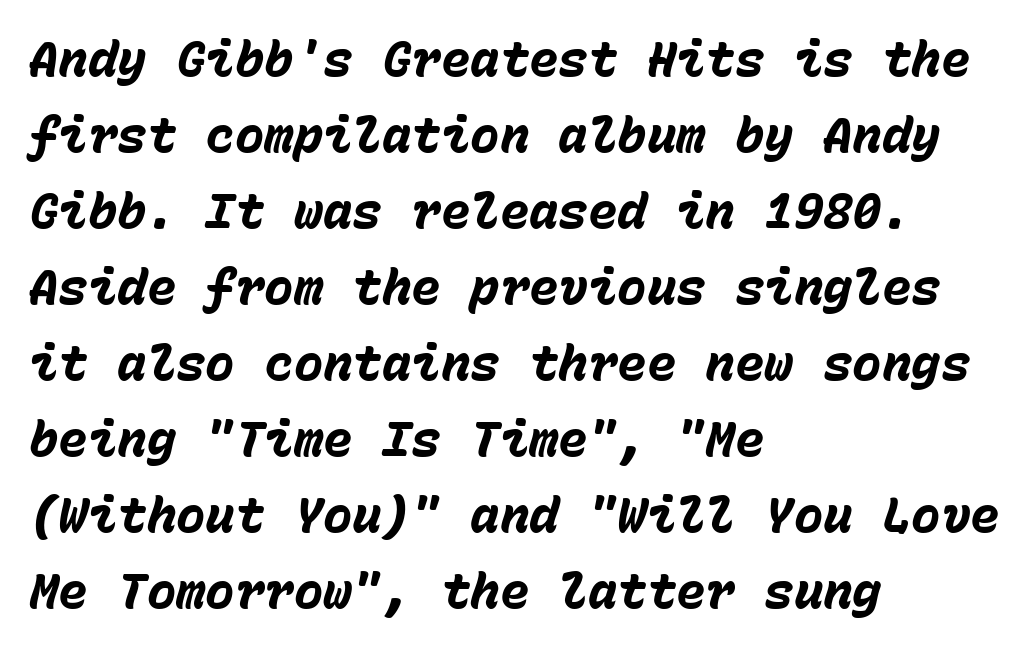
{"italic": "yes", "lean": "right", "slant_degrees": 15, "bold": "yes", "weight": "heavy", "width": "normal", "stroke_contrast": "low", "x_height": "medium", "monospaced": "yes", "underline": "no", "align": "left", "line_spacing": "normal", "line_spacing_ratio": 1.55, "letter_spacing": "normal", "letter_spacing_em": 0.0, "glyph_px": 49}
